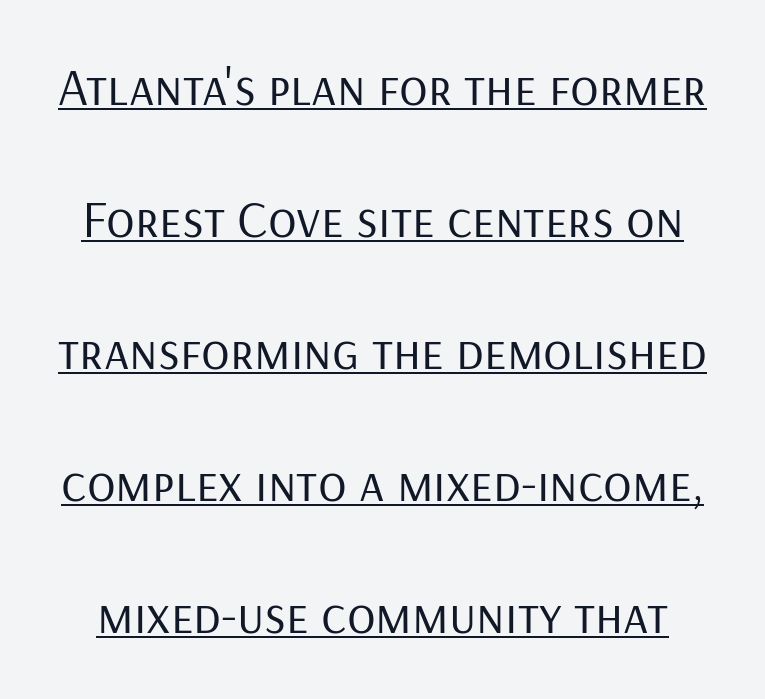
The image shows 53 px regular-weight sans-serif type, upright; set loose line spacing (2.49x), normal letter spacing, underlined; low stroke contrast and a medium x-height.
